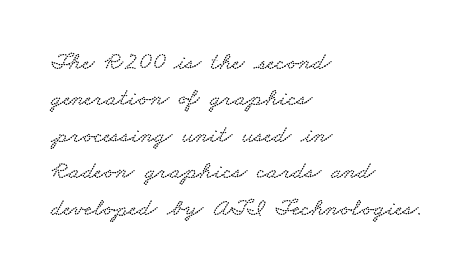
The image shows 25 px text type; set left-aligned, normal line spacing (1.46x), normal letter spacing, not underlined.
